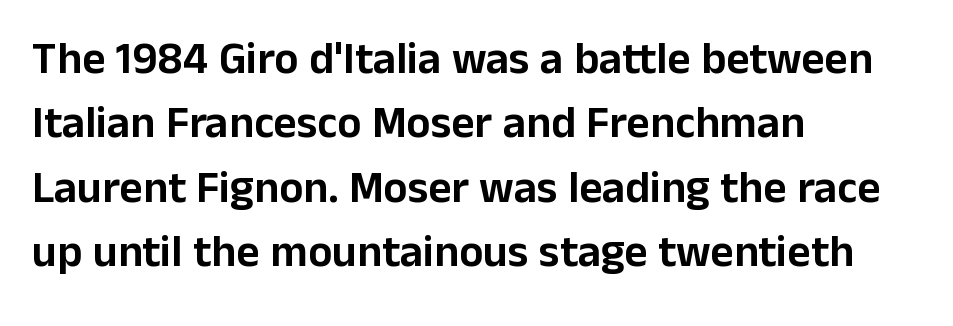
The image shows 45 px sans-serif type, upright; set left-aligned, normal line spacing (1.43x), normal letter spacing, not underlined; low stroke contrast and a medium x-height.
